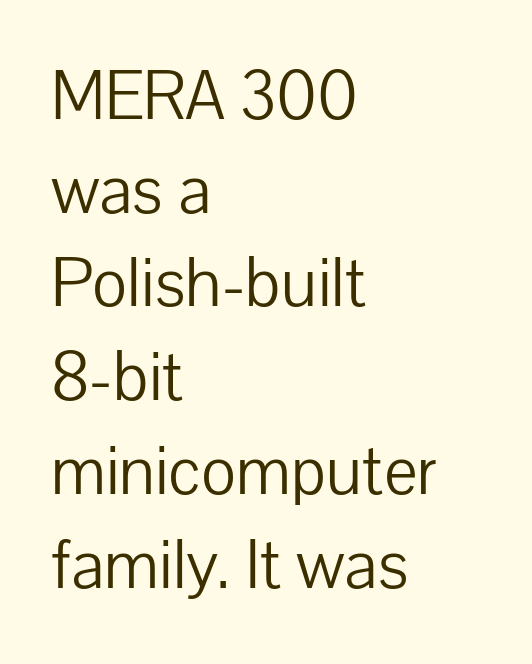
Classification — sans serif. If you drew a line through each stem, it would be perfectly vertical. Typeset ragged right — the left edge is the straight one. Underline: absent. Spacing between characters is what you'd get straight out of the box. Leading matches the norm, producing a regular column.
